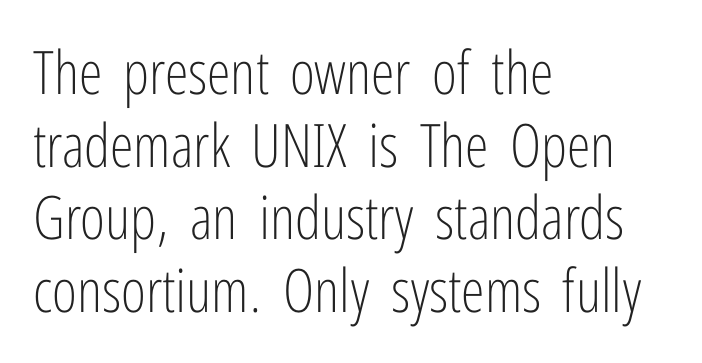
{"serif": "no", "italic": "no", "bold": "no", "weight": "light", "width": "condensed", "stroke_contrast": "low", "x_height": "medium", "monospaced": "no", "underline": "no", "align": "left", "line_spacing_ratio": 1.21, "letter_spacing": "normal", "letter_spacing_em": 0.0, "glyph_px": 60}
